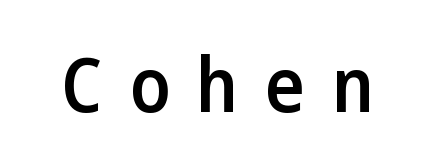
The image shows 76 px semibold, condensed sans-serif type, upright; set unusually wide letter spacing (+0.36 em), not underlined; low stroke contrast and a medium x-height.
